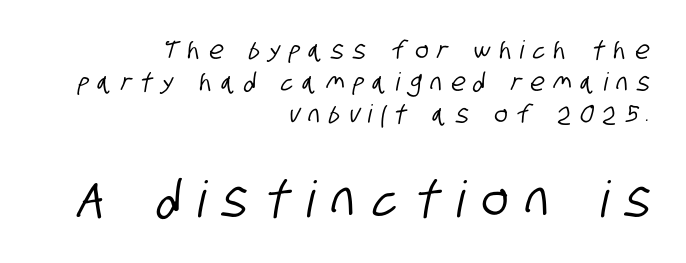
The image shows 50 px condensed sans-serif type; set right-aligned, normal line spacing (1.29x), unusually wide letter spacing (+0.36 em), not underlined; the second (bottom) block is 2.0x larger; low stroke contrast and a large x-height.
